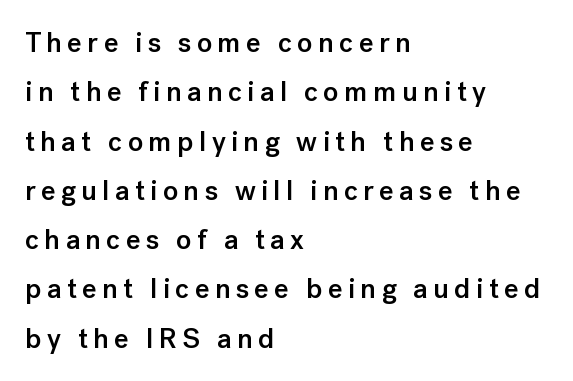
The rag falls on the right side of this text block. Stroke thickness is moderately raised; the sample reads as semibold. No italicization has been applied; the sample stays upright. You can tell from the bare stems that sans-serif type was used. The face used here is proportionally spaced, like ordinary book or web type.
